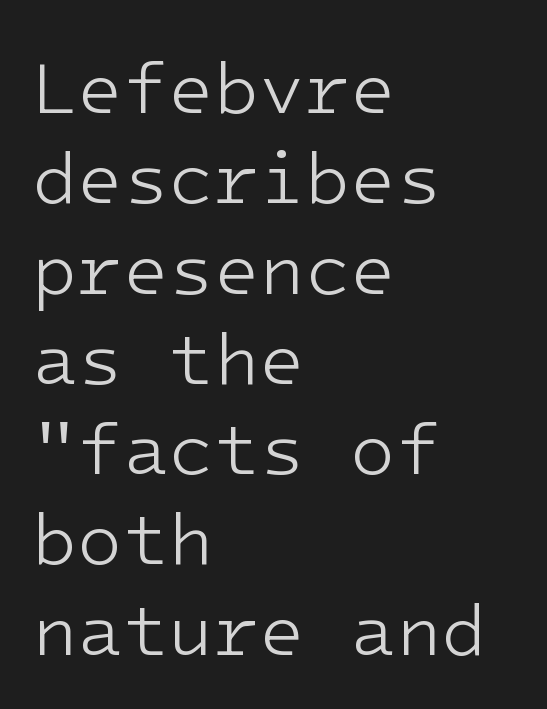
Examine the stroke ends and you'll find no serifs. Vertical strokes here are truly vertical. Ink coverage per letter is moderate at most. This sample has the even, mechanical cadence of fixed-width lettering.
